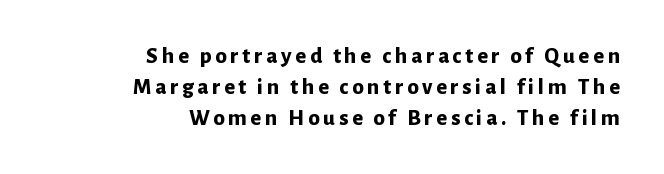
{"italic": "no", "bold": "yes", "underline": "no", "align": "right", "line_spacing": "normal", "line_spacing_ratio": 1.34, "glyph_px": 23}
